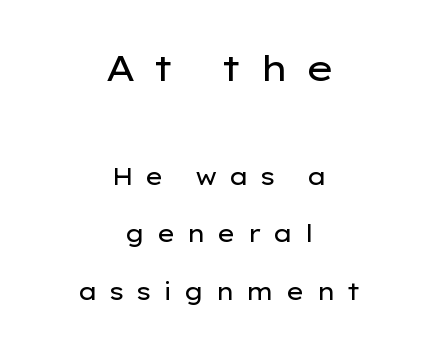
Q: Is the text bold? A: No.
Q: Is the text italic (slanted)? A: No, it is upright.
Q: Is the typeface a serif or a sans-serif typeface? A: Sans-serif.
Q: Is the text underlined? A: No.
Q: How is the paragraph aligned? A: Centered.
Q: Is the spacing between letters normal or unusually wide? A: Unusually wide.
Q: Is the spacing between lines tight, normal or loose? A: Loose.
Q: Which block of text is set in a larger size, the first (top) or the second (bottom)? A: The first (top) one.
Q: Width (condensed, normal, or wide)? A: Wide.
Q: Stroke contrast? A: Low.
Q: x-height? A: Medium.
Q: Monospaced? A: No.
